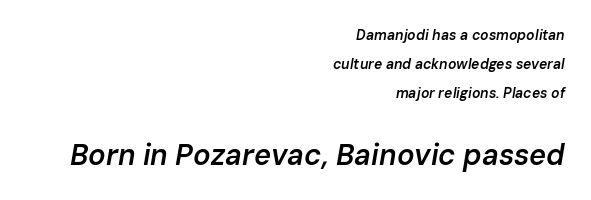
The image shows 29 px semibold type, italic (leaning right); set right-aligned, loose line spacing (2.06x), normal letter spacing, not underlined; the second (bottom) block is 2.07x larger; low stroke contrast and a medium x-height.
